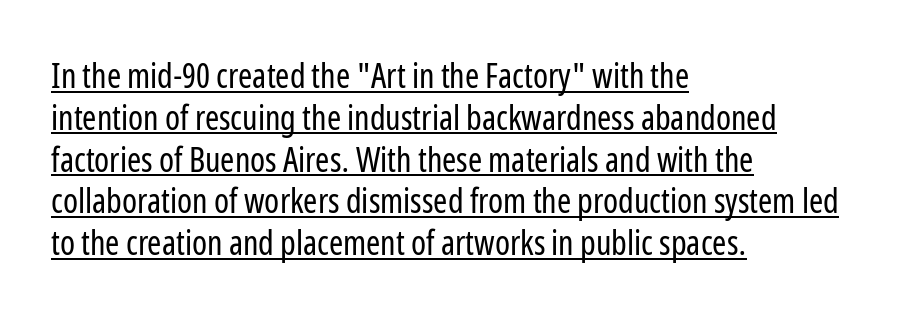
The image shows 34 px regular-weight, condensed sans-serif type, upright; set left-aligned, line spacing 1.23x, normal letter spacing, underlined; low stroke contrast and a medium x-height.
